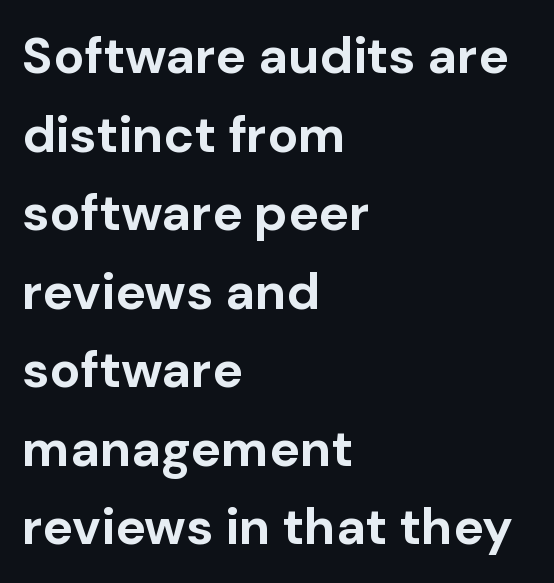
Q: Is the text bold? A: Yes.
Q: Is the text italic (slanted)? A: No, it is upright.
Q: Is the typeface a serif or a sans-serif typeface? A: Sans-serif.
Q: Is the text underlined? A: No.
Q: How is the paragraph aligned? A: Left-aligned.
Q: Is the spacing between letters normal or unusually wide? A: Normal.
Q: Is the spacing between lines tight, normal or loose? A: Normal.
Q: Width (condensed, normal, or wide)? A: Normal.
Q: Stroke contrast? A: Low.
Q: x-height? A: Medium.
Q: Monospaced? A: No.
